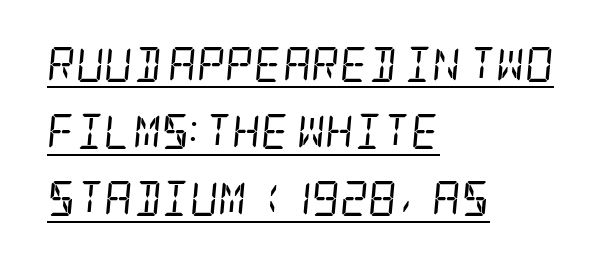
The image shows 35 px regular-weight, condensed serif type, italic (leaning right); set left-aligned, loose line spacing (1.92x), normal letter spacing, underlined; low stroke contrast and a large x-height.
